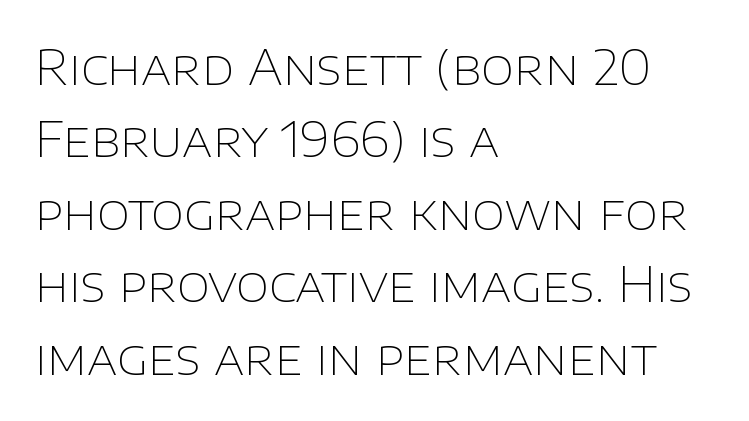
The image shows 48 px thin sans-serif type, upright; set left-aligned, normal line spacing (1.51x), normal letter spacing, not underlined; low stroke contrast and a large x-height.
